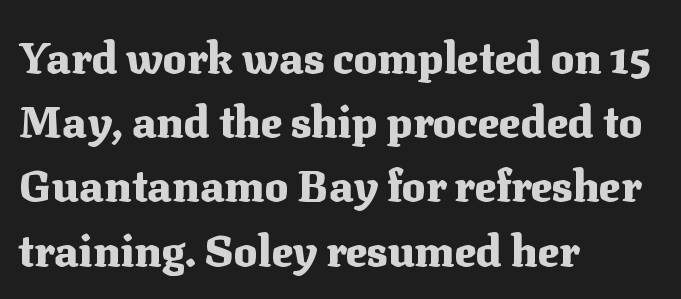
The image shows 44 px heavy serif type, upright; set left-aligned, normal line spacing (1.46x), normal letter spacing, not underlined; medium stroke contrast and a medium x-height.
